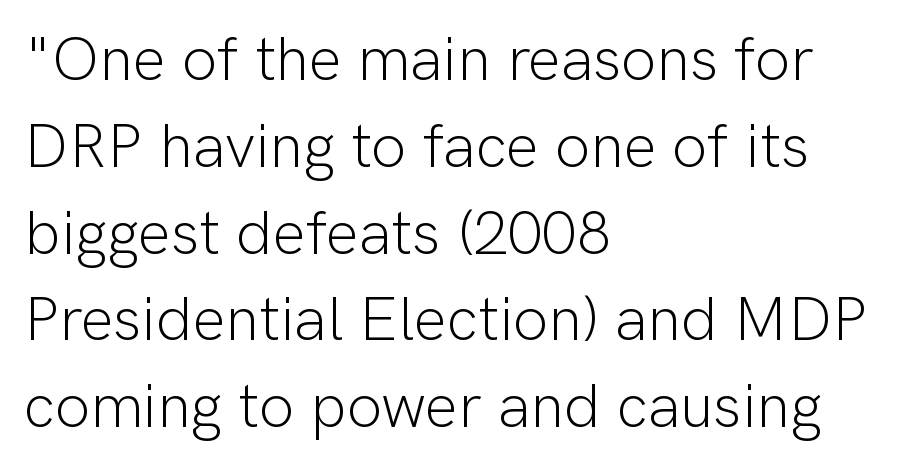
Teacher's note: observe the even left margin — that is flush-left alignment. Descenders hang freely into open space. These lines are rendered in a variable-pitch font. Is the type heavy? It reads as light-to-regular instead. Normally led — the rows are evenly, conventionally spaced. Stroke terminals: plain, sans-serif.
